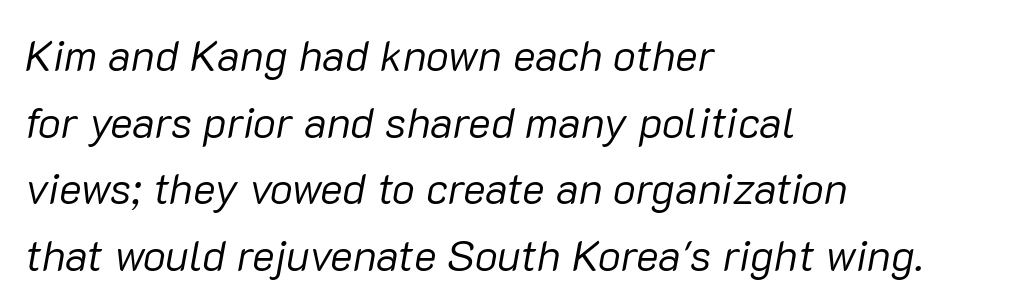
Q: Is the text bold? A: No.
Q: Is the text italic (slanted)? A: Yes, it leans right by about 10 degrees.
Q: Is the text underlined? A: No.
Q: How is the paragraph aligned? A: Left-aligned.
Q: Is the spacing between letters normal or unusually wide? A: Normal.
Q: Is the spacing between lines tight, normal or loose? A: Normal.
Q: Width (condensed, normal, or wide)? A: Normal.
Q: Stroke contrast? A: Low.
Q: x-height? A: Medium.
Q: Monospaced? A: No.
